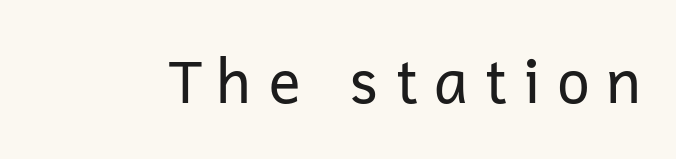
The image shows 60 px regular-weight sans-serif type, upright; set unusually wide letter spacing (+0.24 em), not underlined; low stroke contrast and a medium x-height.
